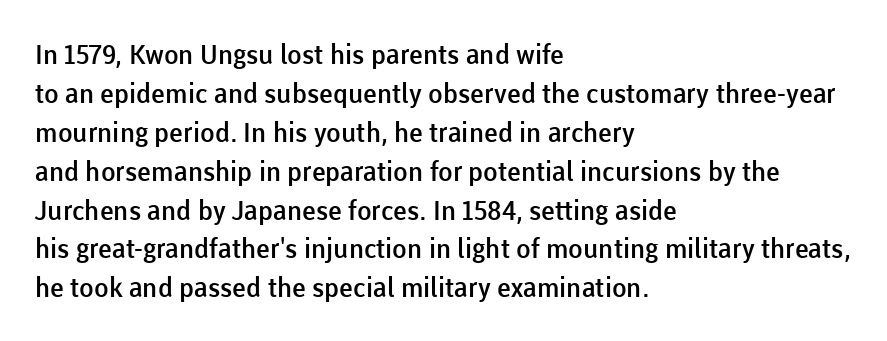
The image shows 27 px text type, upright; set left-aligned, normal line spacing (1.44x), normal letter spacing, not underlined.
